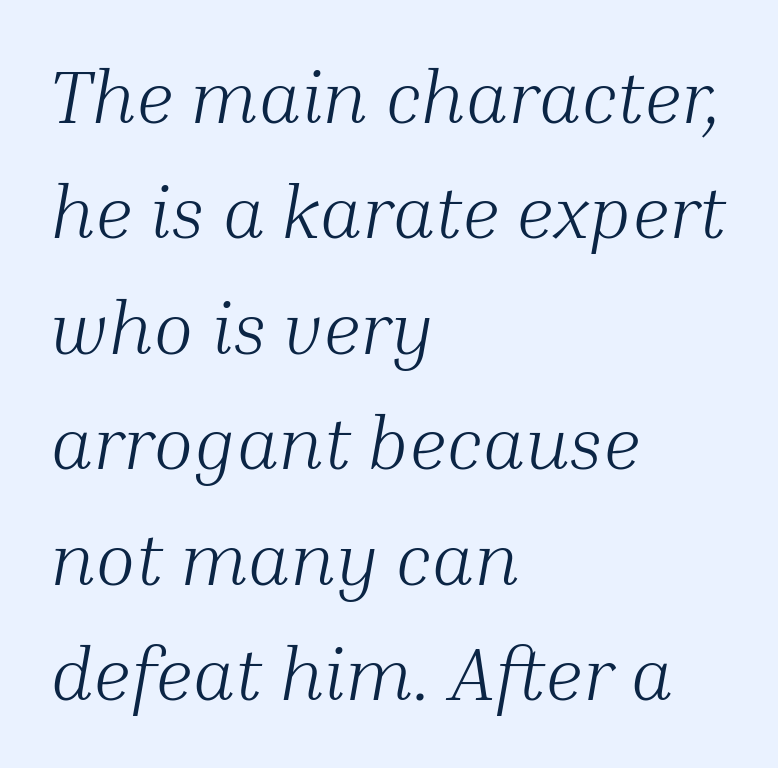
Default kerning and tracking; the words read as compact shapes. All the whitespace from short lines collects on the right. This sample has the flowing, uneven cadence of proportional lettering. Unlike a clean sans, this face finishes its strokes with serifs. A bare baseline throughout the passage.
